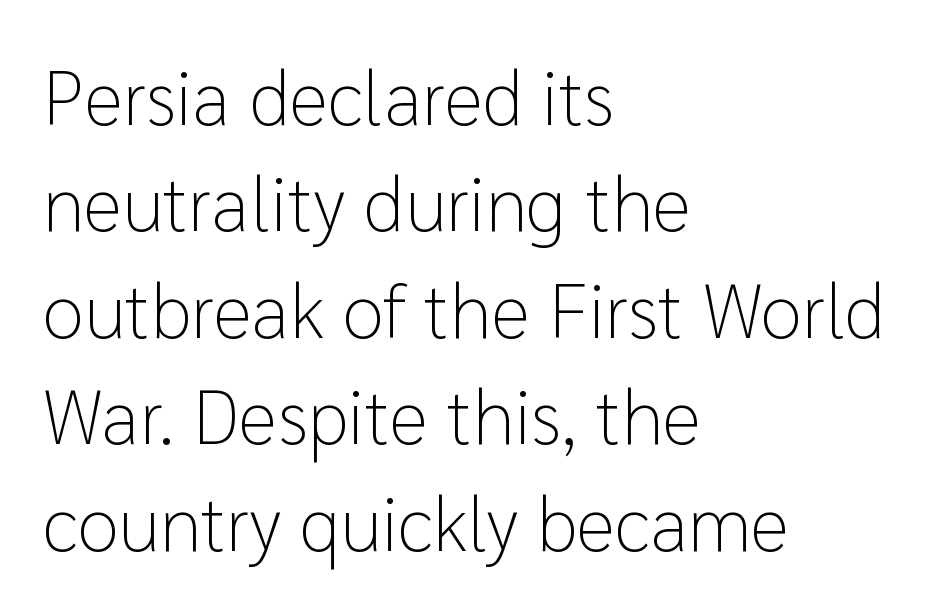
These lines were composed using upright roman letters. The typesetting does not lean heavy: it is not bold. Typographically, this falls in the sans-serif category. Compared with a centered layout, this one pins lines to the left instead. If you measured baseline to baseline, you'd find a middling distance.
